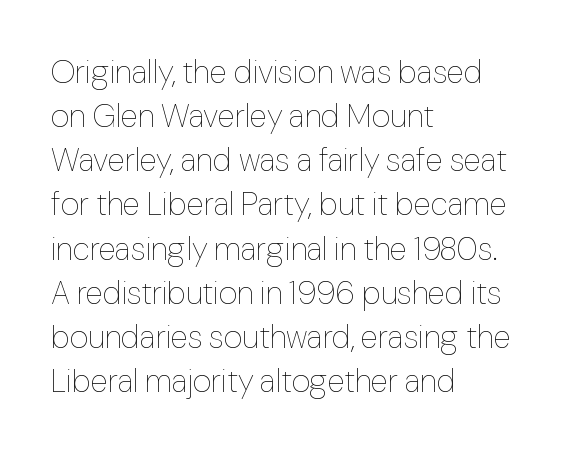
The image shows 32 px thin type, upright; set left-aligned, normal line spacing (1.38x), normal letter spacing, not underlined; low stroke contrast and a medium x-height.
